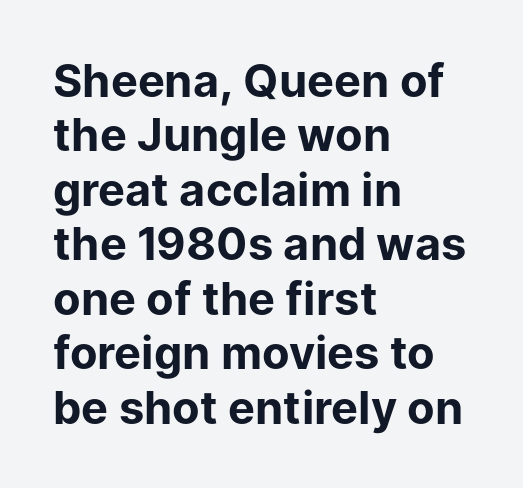
Q: Is the text bold? A: Yes.
Q: Is the text italic (slanted)? A: No, it is upright.
Q: Is the typeface a serif or a sans-serif typeface? A: Sans-serif.
Q: Is the text underlined? A: No.
Q: How is the paragraph aligned? A: Left-aligned.
Q: Is the spacing between letters normal or unusually wide? A: Normal.
Q: Width (condensed, normal, or wide)? A: Normal.
Q: Stroke contrast? A: Low.
Q: x-height? A: Medium.
Q: Monospaced? A: No.
